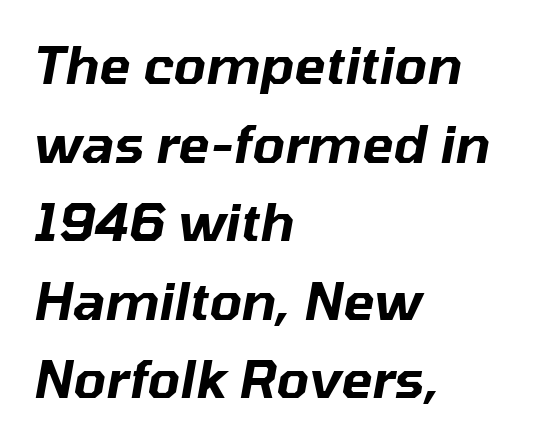
Q: Is the text italic (slanted)? A: Yes, it leans right by about 10 degrees.
Q: Is the text underlined? A: No.
Q: How is the paragraph aligned? A: Left-aligned.
Q: Is the spacing between letters normal or unusually wide? A: Normal.
Q: Is the spacing between lines tight, normal or loose? A: Normal.
Q: Width (condensed, normal, or wide)? A: Normal.
Q: Stroke contrast? A: Low.
Q: x-height? A: Medium.
Q: Monospaced? A: No.
